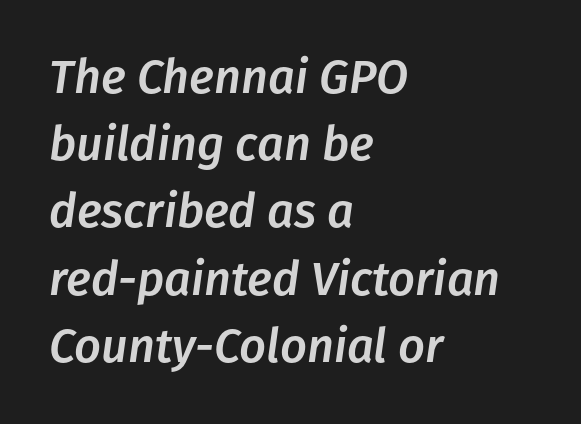
Think of a printed novel: that variable character pitch is what you see here. Designer's note — italics engaged. One glance says typical: line gaps are just what's usual. The letters sit at their default tracking, neither squeezed nor spread.
